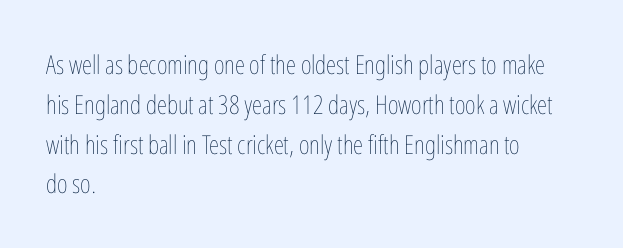
Q: Is the text bold? A: No.
Q: Is the text italic (slanted)? A: No, it is upright.
Q: Is the text underlined? A: No.
Q: How is the paragraph aligned? A: Left-aligned.
Q: Is the spacing between letters normal or unusually wide? A: Normal.
Q: Is the spacing between lines tight, normal or loose? A: Normal.
